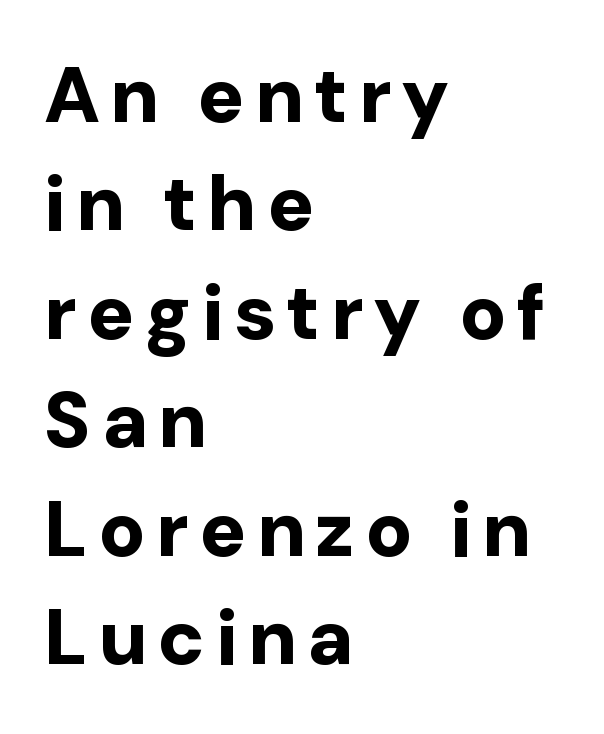
The image shows 78 px bold sans-serif type, upright; set left-aligned, normal line spacing (1.39x), not underlined; low stroke contrast and a medium x-height.
